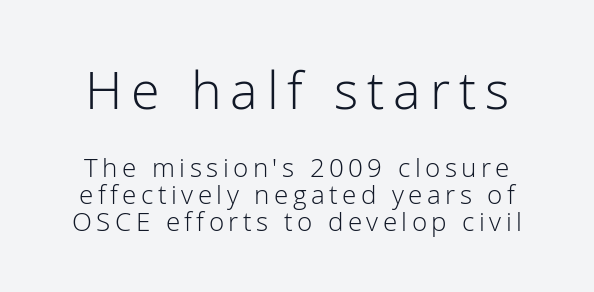
Q: Is the text bold? A: No.
Q: Is the text italic (slanted)? A: No, it is upright.
Q: Is the typeface a serif or a sans-serif typeface? A: Sans-serif.
Q: Is the text underlined? A: No.
Q: Is the spacing between lines tight, normal or loose? A: Tight.
Q: Which block of text is set in a larger size, the first (top) or the second (bottom)? A: The first (top) one.
Q: Width (condensed, normal, or wide)? A: Normal.
Q: Stroke contrast? A: Low.
Q: x-height? A: Medium.
Q: Monospaced? A: No.
